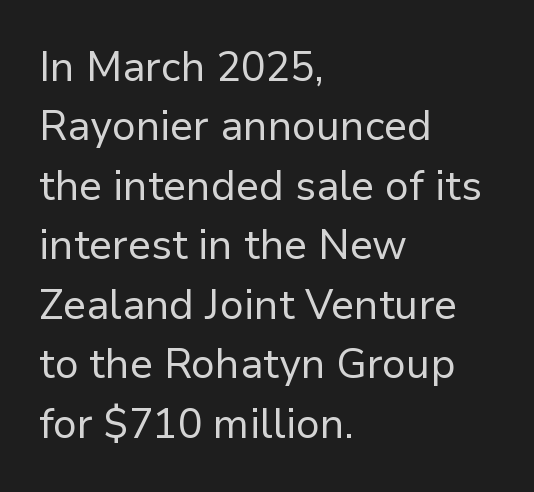
Default kerning and tracking; the words read as compact shapes. The rows are spaced the way most documents space them. The strip under each line holds only bare page. The passage shown is typed in a proportional face where columns would drift.
